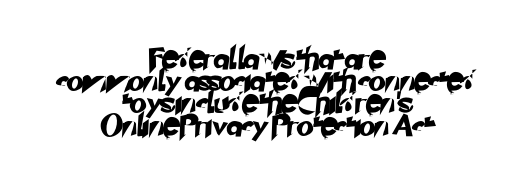
The image shows 22 px text type; set centered, tight line spacing (1.01x), normal letter spacing, not underlined.
